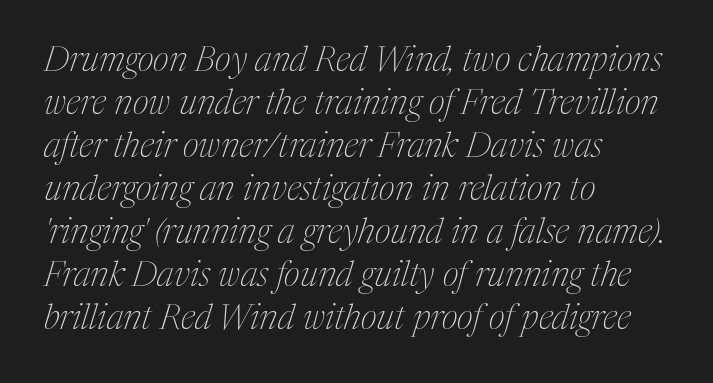
Q: Is the text bold? A: No.
Q: Is the text italic (slanted)? A: Yes, it leans right by about 17 degrees.
Q: Is the typeface a serif or a sans-serif typeface? A: Serif.
Q: Is the text underlined? A: No.
Q: How is the paragraph aligned? A: Left-aligned.
Q: Is the spacing between letters normal or unusually wide? A: Normal.
Q: Width (condensed, normal, or wide)? A: Condensed.
Q: Stroke contrast? A: Medium.
Q: x-height? A: Medium.
Q: Monospaced? A: No.
